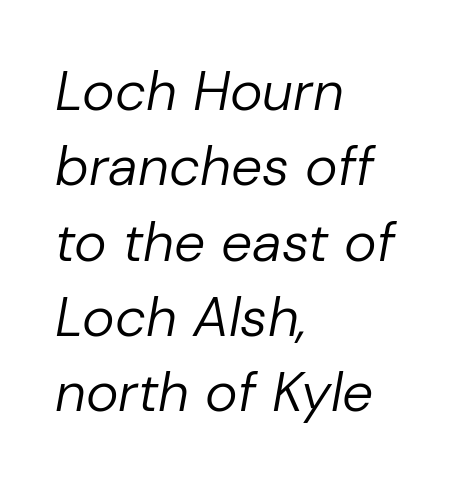
{"italic": "yes", "lean": "right", "slant_degrees": 10, "bold": "no", "weight": "regular", "width": "normal", "stroke_contrast": "low", "x_height": "medium", "monospaced": "no", "underline": "no", "align": "left", "line_spacing": "normal", "line_spacing_ratio": 1.37, "letter_spacing": "normal", "letter_spacing_em": 0.0, "glyph_px": 55}
